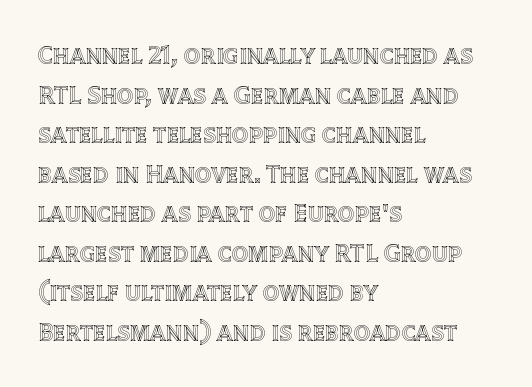
{"italic": "no", "underline": "no", "align": "left", "line_spacing": "normal", "line_spacing_ratio": 1.52, "letter_spacing": "normal", "letter_spacing_em": 0.0, "glyph_px": 26}
